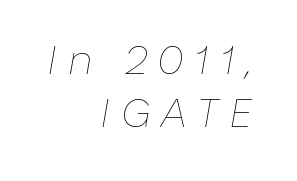
Q: Is the text bold? A: No.
Q: Is the text italic (slanted)? A: Yes, it leans right by about 10 degrees.
Q: Is the text underlined? A: No.
Q: How is the paragraph aligned? A: Right-aligned.
Q: Is the spacing between letters normal or unusually wide? A: Unusually wide.
Q: Is the spacing between lines tight, normal or loose? A: Normal.
Q: Width (condensed, normal, or wide)? A: Normal.
Q: Stroke contrast? A: Low.
Q: x-height? A: Medium.
Q: Monospaced? A: No.
